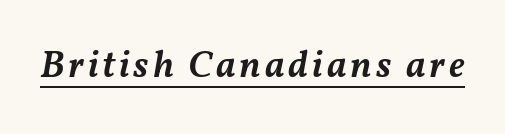
The image shows 38 px semibold type, italic (leaning right); set underlined; medium stroke contrast and a medium x-height.
